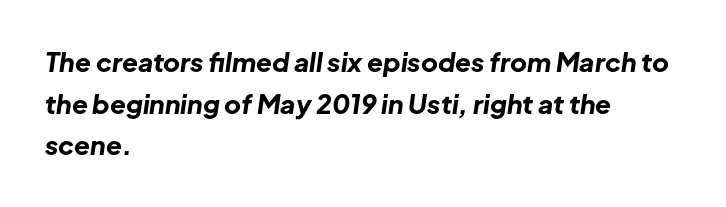
Tracking value appears to be zero — textbook default spacing. These lines sit exactly where default settings would place them. The lines in this sample share a left origin and differ only in where they stop. Pretty heavy lettering here — definitely bold. An italicized treatment has been applied to the whole sample.
